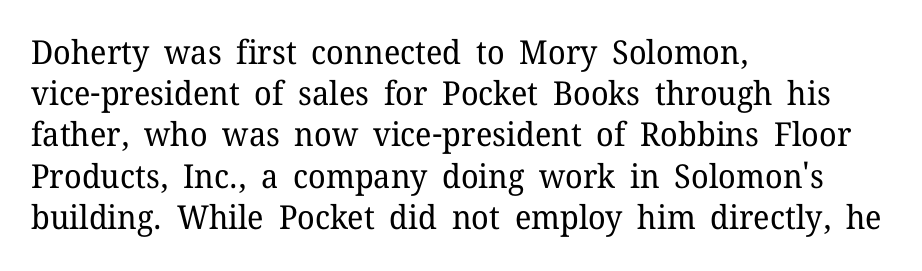
Q: Is the text bold? A: No.
Q: Is the text italic (slanted)? A: No, it is upright.
Q: Is the typeface a serif or a sans-serif typeface? A: Serif.
Q: Is the text underlined? A: No.
Q: How is the paragraph aligned? A: Left-aligned.
Q: Is the spacing between letters normal or unusually wide? A: Normal.
Q: Is the spacing between lines tight, normal or loose? A: Normal.
Q: Width (condensed, normal, or wide)? A: Normal.
Q: Stroke contrast? A: Low.
Q: x-height? A: Medium.
Q: Monospaced? A: No.
